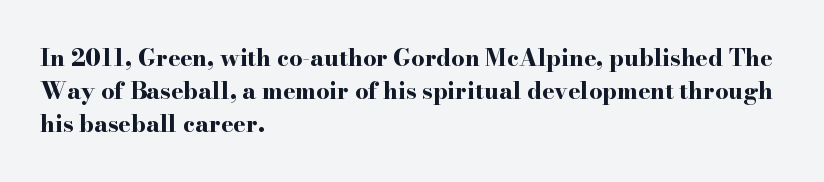
The image shows 23 px bold type, upright; set left-aligned, normal line spacing (1.43x), normal letter spacing, not underlined.
